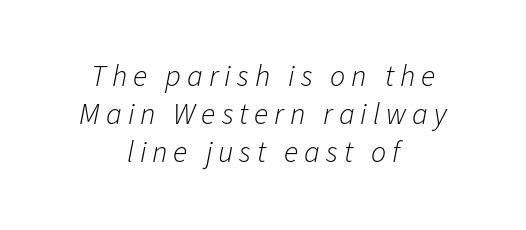
Rendered with sloped, italic letterforms. Notice how descenders clear the ascenders below comfortably — that's standard leading. Letter spacing: wide. A typesetter would call this proportional, since set widths differ per character.
